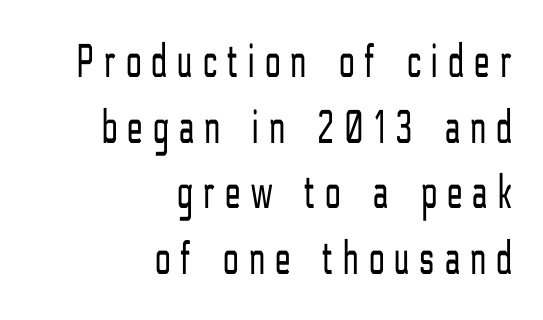
The image shows 49 px light, condensed sans-serif type, upright; set right-aligned, normal line spacing (1.34x), unusually wide letter spacing (+0.22 em), not underlined; low stroke contrast and a medium x-height.
